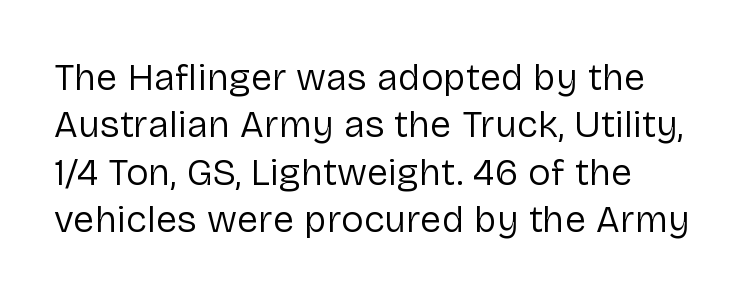
The lettering holds an erect, upright posture throughout. Underlining? Definitely not there. Serif or sans? Sans — the stroke terminals are bare. In terms of letterspacing, this is plain default setting. The letters advance in unequal steps, a hallmark of proportional type. The face looks like a standard text weight, possibly lighter.
